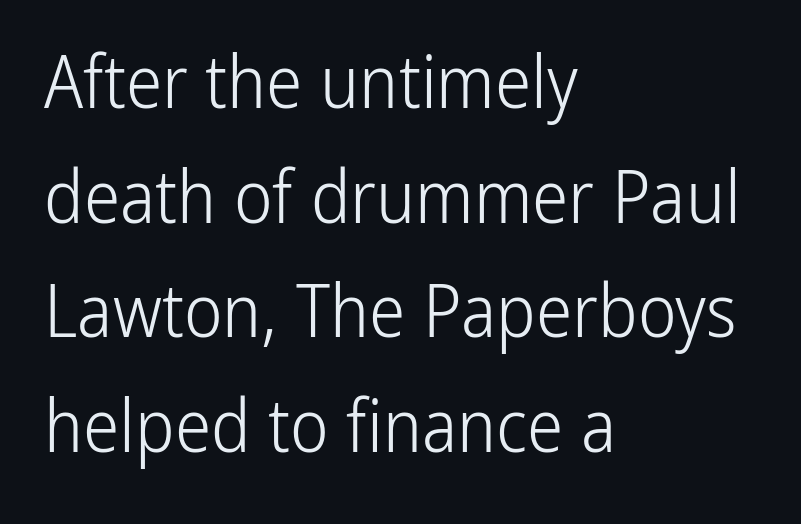
Q: Is the text bold? A: No.
Q: Is the text italic (slanted)? A: No, it is upright.
Q: Is the typeface a serif or a sans-serif typeface? A: Sans-serif.
Q: Is the text underlined? A: No.
Q: How is the paragraph aligned? A: Left-aligned.
Q: Is the spacing between letters normal or unusually wide? A: Normal.
Q: Is the spacing between lines tight, normal or loose? A: Normal.
Q: Width (condensed, normal, or wide)? A: Condensed.
Q: Stroke contrast? A: Low.
Q: x-height? A: Medium.
Q: Monospaced? A: No.
